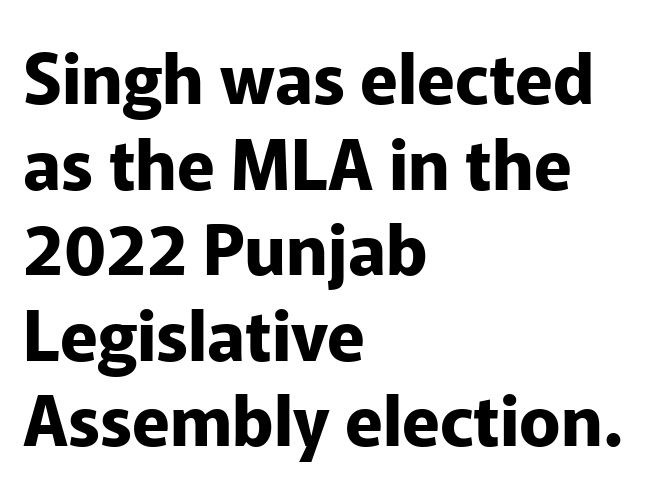
Q: Is the text bold? A: Yes.
Q: Is the text italic (slanted)? A: No, it is upright.
Q: Is the typeface a serif or a sans-serif typeface? A: Sans-serif.
Q: Is the text underlined? A: No.
Q: How is the paragraph aligned? A: Left-aligned.
Q: Is the spacing between letters normal or unusually wide? A: Normal.
Q: Width (condensed, normal, or wide)? A: Normal.
Q: Stroke contrast? A: Low.
Q: x-height? A: Medium.
Q: Monospaced? A: No.
